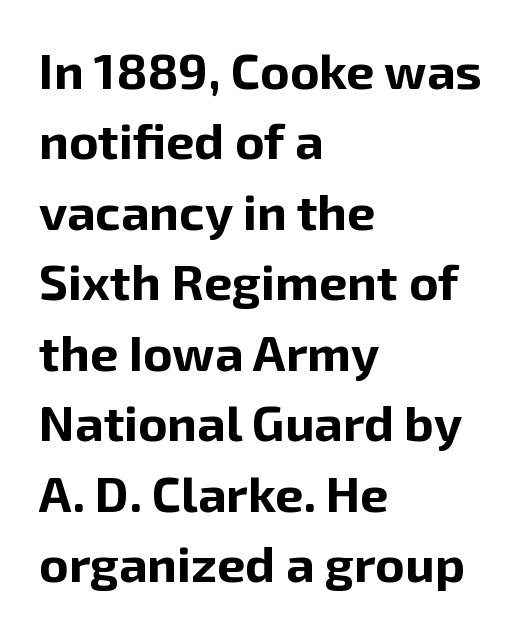
The image shows 50 px bold sans-serif type, upright; set left-aligned, normal line spacing (1.41x), normal letter spacing, not underlined; low stroke contrast and a medium x-height.
